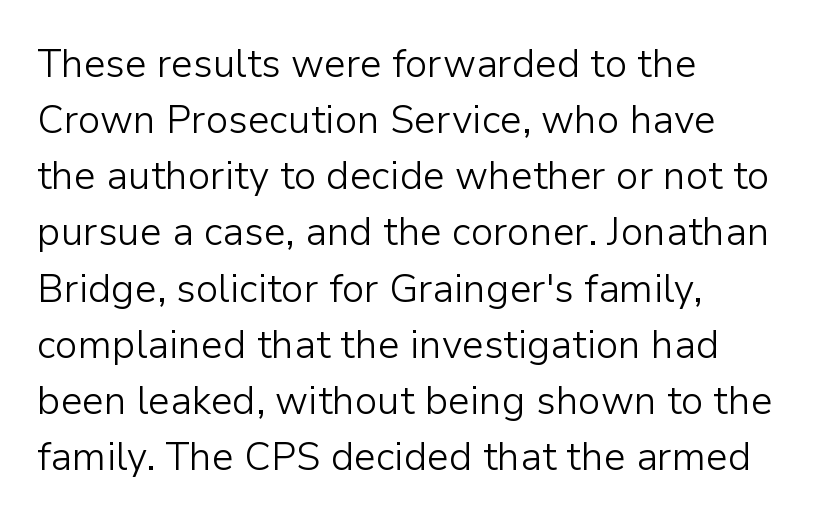
The cut favours lightness, reaching ordinary text weight at its darkest. Rendered with straight, roman letterforms. Compared with typical body copy, the letter spacing here is the same. Baseline-to-baseline distance is the conventional proportion of letter height. Teacher's note: observe the even left margin — that is flush-left alignment. A typesetter would call this proportional, since set widths differ per character.
